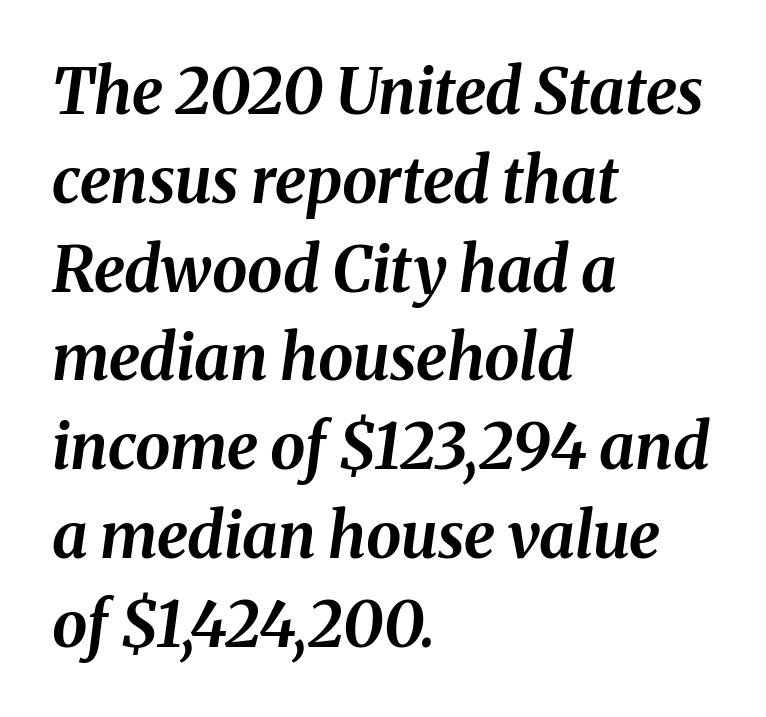
The whole block is typeset with a tilt. In CSS terms this would be text-align: left. Stroke thickness is high; the sample reads as a true bold. Default kerning and tracking; the words read as compact shapes.
